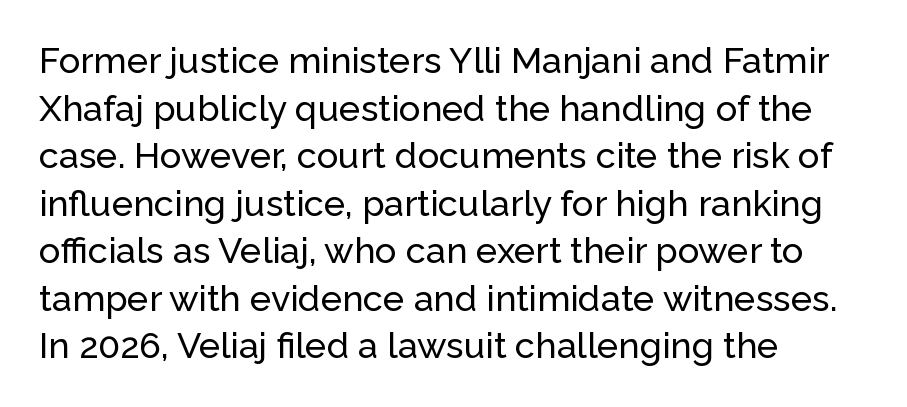
The compositor pushed each line to the left boundary. Decoration check: the copy has no underline. Characters follow at the spacing the type designer built in. A typesetter would mark this as roman, not italic. Notice how descenders clear the ascenders below comfortably — that's standard leading.
